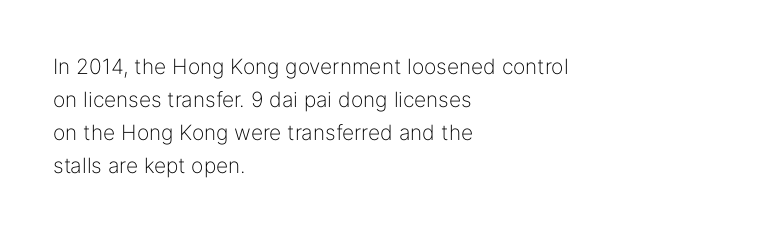
Q: Is the text bold? A: No.
Q: Is the text italic (slanted)? A: No, it is upright.
Q: Is the text underlined? A: No.
Q: How is the paragraph aligned? A: Left-aligned.
Q: Is the spacing between letters normal or unusually wide? A: Normal.
Q: Is the spacing between lines tight, normal or loose? A: Normal.
